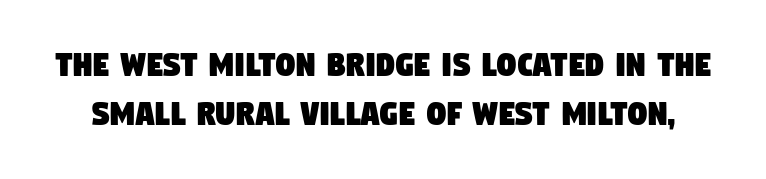
The image shows 38 px condensed sans-serif type; set normal line spacing (1.3x), normal letter spacing, not underlined; low stroke contrast and a large x-height.
